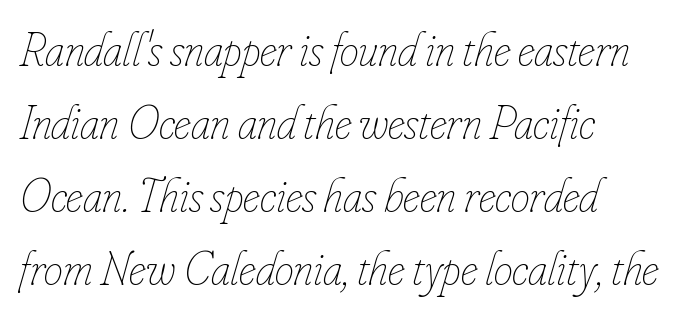
{"italic": "yes", "lean": "right", "slant_degrees": 16, "bold": "no", "weight": "thin", "width": "condensed", "stroke_contrast": "low", "x_height": "small", "monospaced": "no", "underline": "no", "align": "left", "line_spacing": "normal", "line_spacing_ratio": 1.52, "letter_spacing": "normal", "letter_spacing_em": 0.0, "glyph_px": 48}
